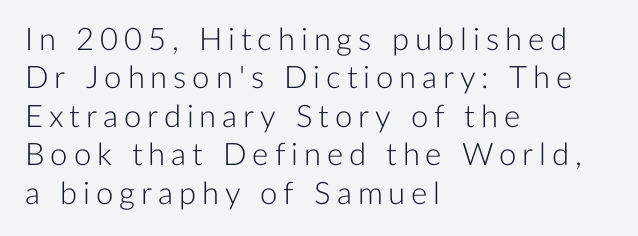
{"serif": "no", "italic": "no", "bold": "no", "weight": "light", "width": "normal", "stroke_contrast": "low", "x_height": "medium", "monospaced": "no", "underline": "no", "align": "left", "line_spacing_ratio": 1.24, "glyph_px": 31}
